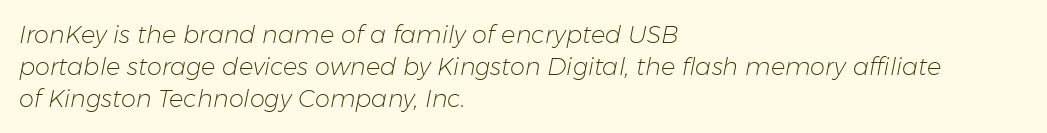
{"italic": "yes", "lean": "right", "slant_degrees": 11, "bold": "no", "underline": "no", "align": "left", "line_spacing": "normal", "line_spacing_ratio": 1.33, "letter_spacing": "normal", "letter_spacing_em": 0.0, "glyph_px": 24}
